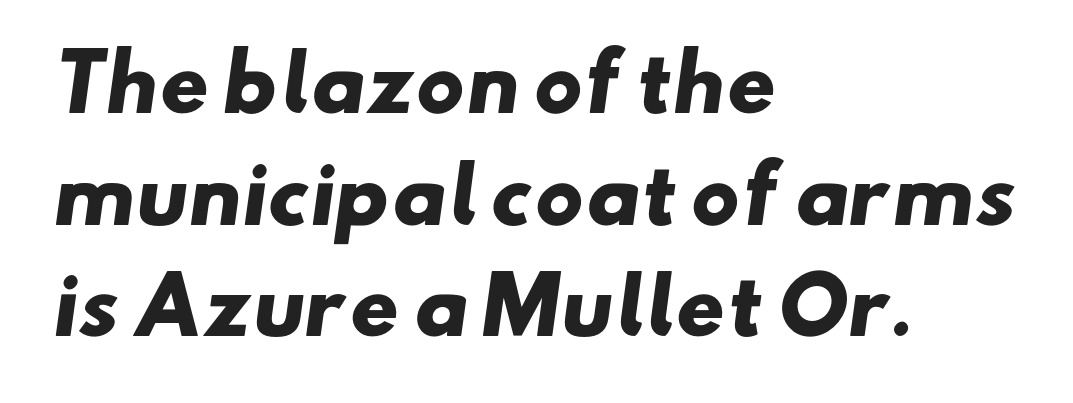
Q: Is the text bold? A: Yes.
Q: Is the typeface a serif or a sans-serif typeface? A: Sans-serif.
Q: Is the text underlined? A: No.
Q: How is the paragraph aligned? A: Left-aligned.
Q: Is the spacing between letters normal or unusually wide? A: Normal.
Q: Is the spacing between lines tight, normal or loose? A: Normal.
Q: Width (condensed, normal, or wide)? A: Wide.
Q: Stroke contrast? A: Low.
Q: x-height? A: Small.
Q: Monospaced? A: No.
